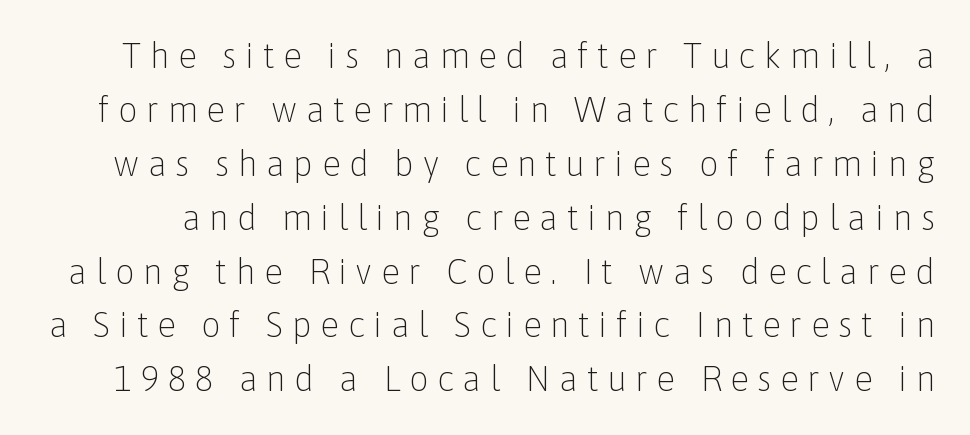
The image shows 35 px light sans-serif type, upright; set normal line spacing (1.54x), unusually wide letter spacing (+0.24 em), not underlined; low stroke contrast and a medium x-height.
